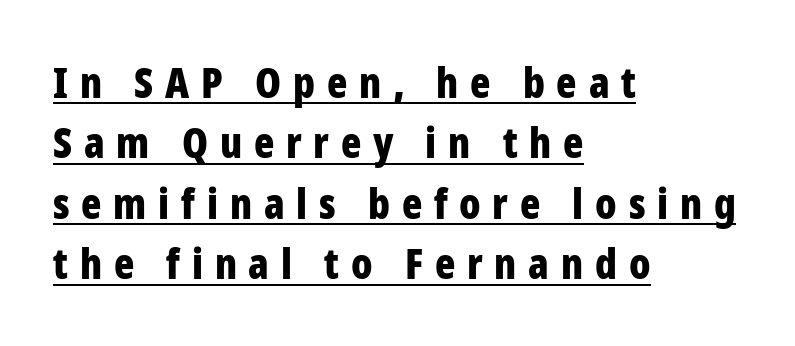
Q: Is the text bold? A: Yes.
Q: Is the text italic (slanted)? A: No, it is upright.
Q: Is the typeface a serif or a sans-serif typeface? A: Sans-serif.
Q: Is the text underlined? A: Yes.
Q: How is the paragraph aligned? A: Left-aligned.
Q: Is the spacing between letters normal or unusually wide? A: Unusually wide.
Q: Is the spacing between lines tight, normal or loose? A: Normal.
Q: Width (condensed, normal, or wide)? A: Condensed.
Q: Stroke contrast? A: Low.
Q: x-height? A: Medium.
Q: Monospaced? A: No.
